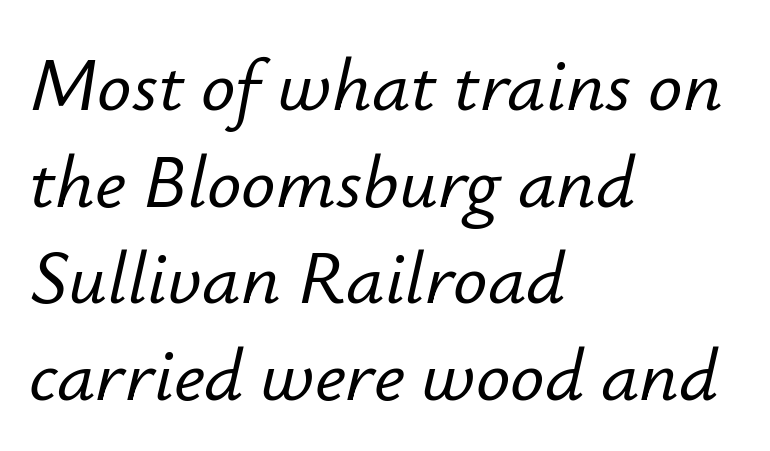
The image shows 76 px text type, italic (leaning right); set left-aligned, normal line spacing (1.27x), normal letter spacing, not underlined; low stroke contrast and a small x-height.
